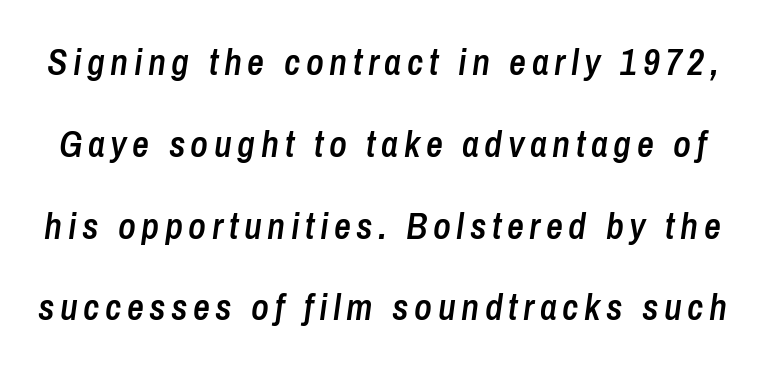
Students, observe: this is what heavily led, spacious text looks like. Every letter is mildly thick-stroked: semibold rather than bold. This sample has the flowing, uneven cadence of proportional lettering. The zone under the glyphs is completely vacant. If you drew a line through each stem, it would be angled.
